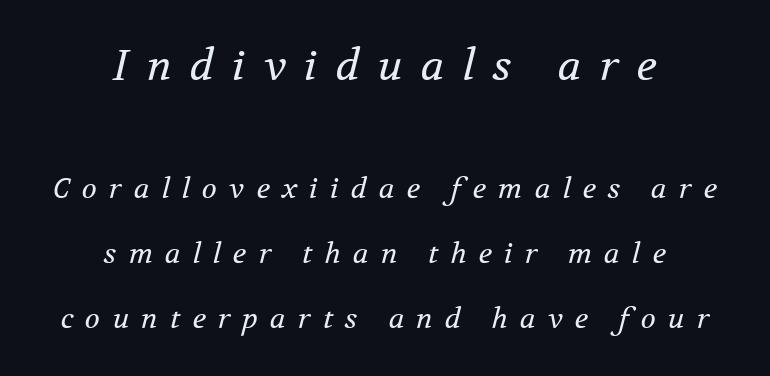
The face used here is rendered with a markedly widened letterfit. Where is the straight margin? There isn't one; the lines are centered. Large over small — that's the arrangement of the two blocks here. Note: serifs present on the glyphs. Check the space under the baseline: it is left empty.
